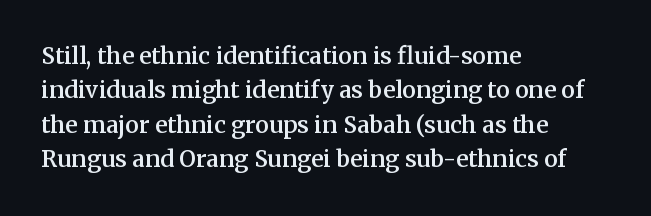
{"italic": "no", "bold": "semi", "underline": "no", "align": "left", "line_spacing": "normal", "line_spacing_ratio": 1.5, "letter_spacing": "normal", "letter_spacing_em": 0.0, "glyph_px": 23}
